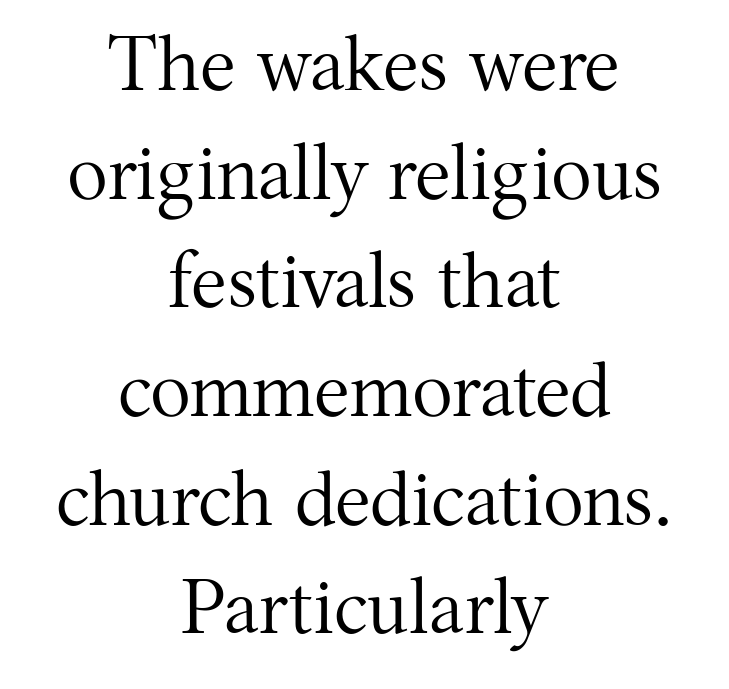
{"serif": "yes", "italic": "no", "bold": "no", "weight": "regular", "width": "normal", "stroke_contrast": "medium", "x_height": "medium", "monospaced": "no", "underline": "no", "align": "center", "line_spacing": "normal", "line_spacing_ratio": 1.43, "letter_spacing": "normal", "letter_spacing_em": 0.0, "glyph_px": 76}
